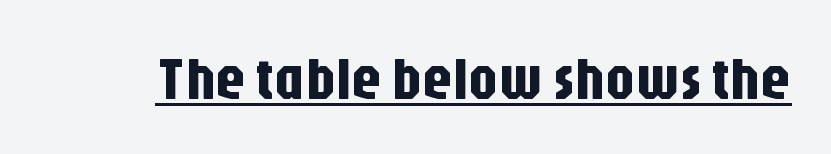
{"serif": "no", "italic": "no", "width": "condensed", "stroke_contrast": "low", "x_height": "large", "monospaced": "no", "underline": "yes", "letter_spacing": "normal", "letter_spacing_em": 0.0, "glyph_px": 59}
